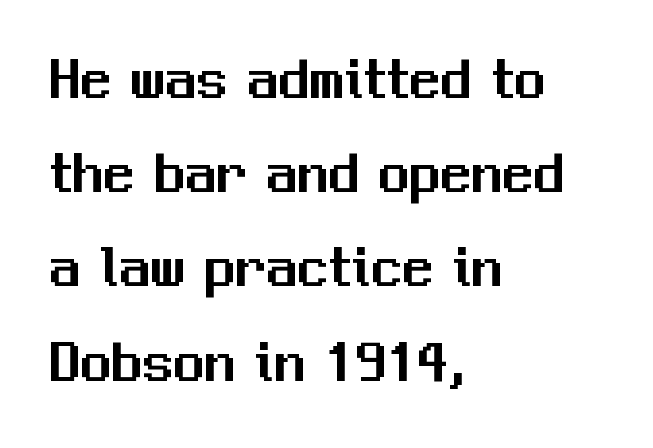
Q: Is the text italic (slanted)? A: No, it is upright.
Q: Is the typeface a serif or a sans-serif typeface? A: Sans-serif.
Q: Is the text underlined? A: No.
Q: How is the paragraph aligned? A: Left-aligned.
Q: Is the spacing between letters normal or unusually wide? A: Normal.
Q: Is the spacing between lines tight, normal or loose? A: Normal.
Q: Width (condensed, normal, or wide)? A: Normal.
Q: Stroke contrast? A: Medium.
Q: x-height? A: Medium.
Q: Monospaced? A: No.
